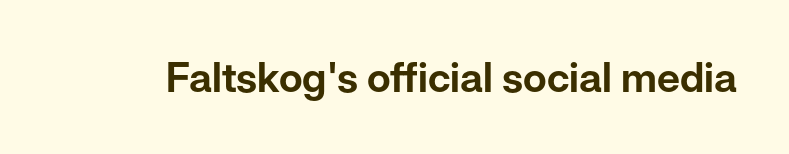
{"serif": "no", "italic": "no", "width": "normal", "stroke_contrast": "low", "x_height": "medium", "monospaced": "no", "underline": "no", "letter_spacing": "normal", "letter_spacing_em": 0.0, "glyph_px": 41}
